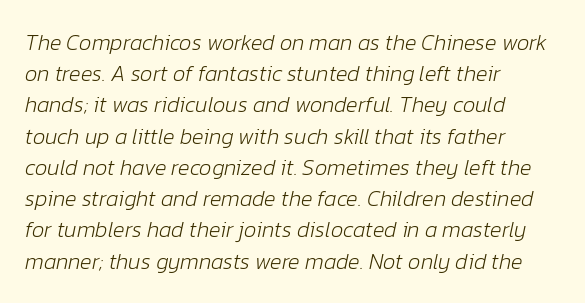
{"italic": "yes", "lean": "right", "slant_degrees": 12, "bold": "no", "underline": "no", "align": "left", "line_spacing": "normal", "line_spacing_ratio": 1.42, "letter_spacing": "normal", "letter_spacing_em": 0.0, "glyph_px": 22}
